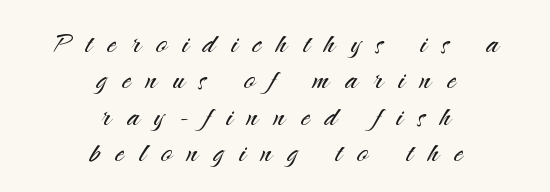
{"serif": "no", "bold": "no", "weight": "light", "width": "normal", "stroke_contrast": "medium", "x_height": "small", "monospaced": "no", "underline": "no", "align": "center", "line_spacing": "tight", "line_spacing_ratio": 1.01, "letter_spacing": "wide", "letter_spacing_em": 0.43, "glyph_px": 36}
